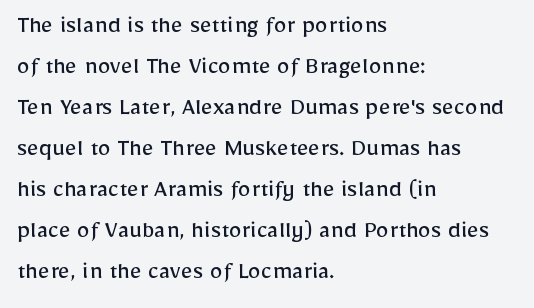
The words here are not underlined. Unbolded letterforms with no extra heft. Quick note: interline space is typical. These lines stack with their left ends in a neat column. Ordinary non-slanted type is in use. Here the glyphs are tracked normally, forming tight word shapes.
